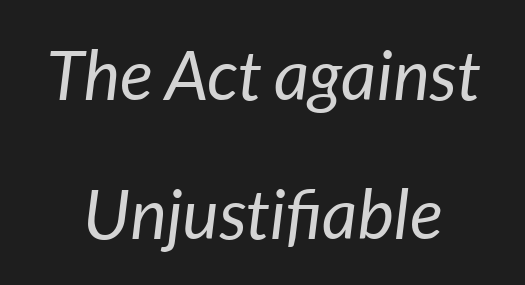
{"italic": "yes", "lean": "right", "slant_degrees": 7, "bold": "no", "weight": "regular", "width": "normal", "stroke_contrast": "low", "x_height": "medium", "monospaced": "no", "underline": "no", "align": "center", "line_spacing": "loose", "line_spacing_ratio": 2.01, "letter_spacing": "normal", "letter_spacing_em": 0.0, "glyph_px": 69}
